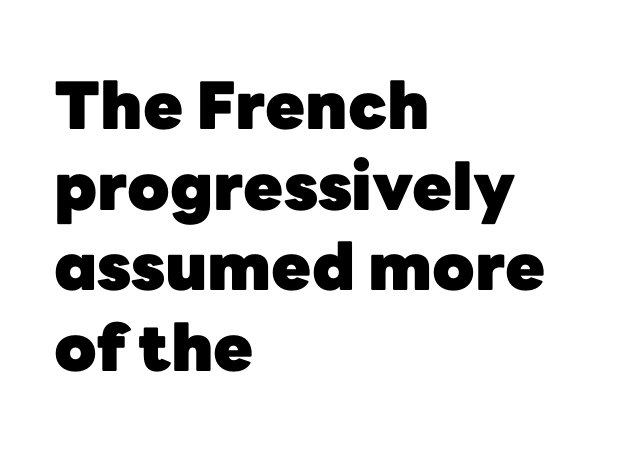
Q: Is the text bold? A: Yes.
Q: Is the text italic (slanted)? A: No, it is upright.
Q: Is the typeface a serif or a sans-serif typeface? A: Sans-serif.
Q: Is the text underlined? A: No.
Q: How is the paragraph aligned? A: Left-aligned.
Q: Is the spacing between letters normal or unusually wide? A: Normal.
Q: Width (condensed, normal, or wide)? A: Normal.
Q: Stroke contrast? A: Low.
Q: x-height? A: Medium.
Q: Monospaced? A: No.
